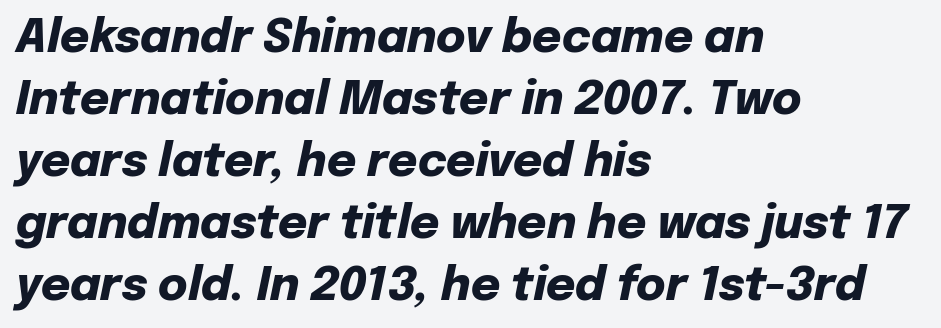
Normally led — the rows are evenly, conventionally spaced. The typography opts for an oblique posture over an upright one. A classic flush-left, rag-right setting is used for this passage. Typographic density is high because the face is bold. The passage shown is not underscored anywhere. The rendering uses natural spacing where letterforms have individual widths.
